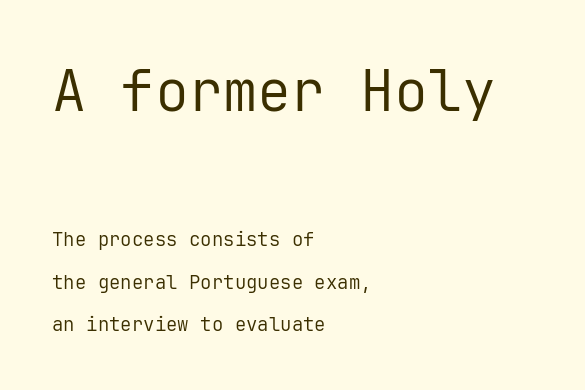
{"serif": "no", "italic": "no", "bold": "no", "weight": "regular", "width": "normal", "stroke_contrast": "low", "x_height": "medium", "monospaced": "yes", "underline": "no", "align": "left", "line_spacing": "loose", "line_spacing_ratio": 2.25, "letter_spacing": "normal", "letter_spacing_em": 0.0, "larger_block": "first", "size_ratio": 3.0, "glyph_px": 57}
